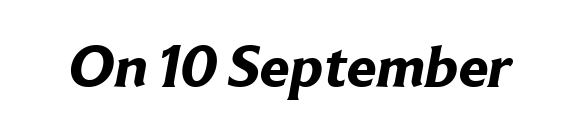
Q: Is the text bold? A: Yes.
Q: Is the typeface a serif or a sans-serif typeface? A: Sans-serif.
Q: Is the text underlined? A: No.
Q: Is the spacing between letters normal or unusually wide? A: Normal.
Q: Width (condensed, normal, or wide)? A: Normal.
Q: Stroke contrast? A: Low.
Q: x-height? A: Medium.
Q: Monospaced? A: No.
